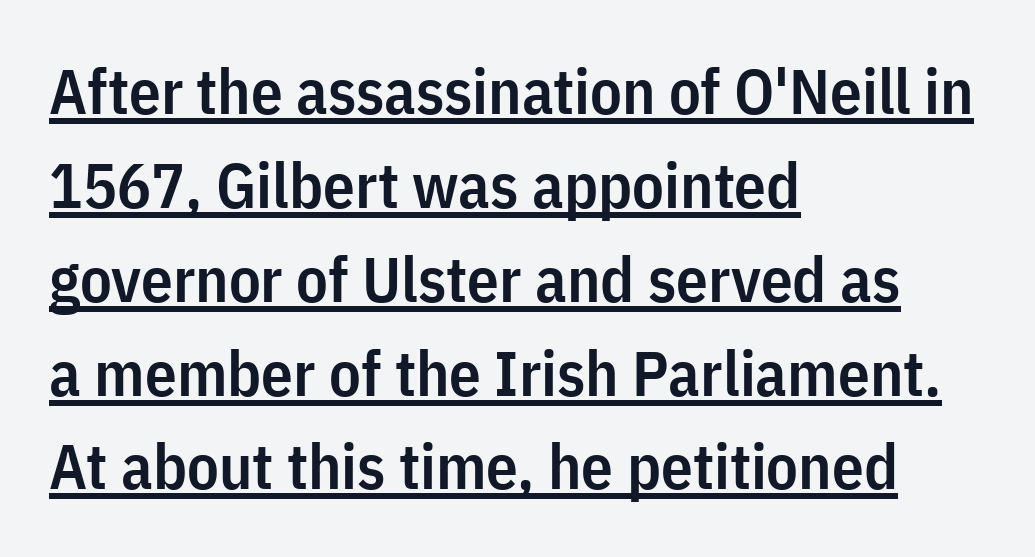
{"serif": "no", "italic": "no", "bold": "semi", "weight": "semibold", "width": "condensed", "stroke_contrast": "low", "x_height": "medium", "monospaced": "no", "underline": "yes", "align": "left", "line_spacing": "normal", "line_spacing_ratio": 1.49, "letter_spacing": "normal", "letter_spacing_em": 0.0, "glyph_px": 63}
